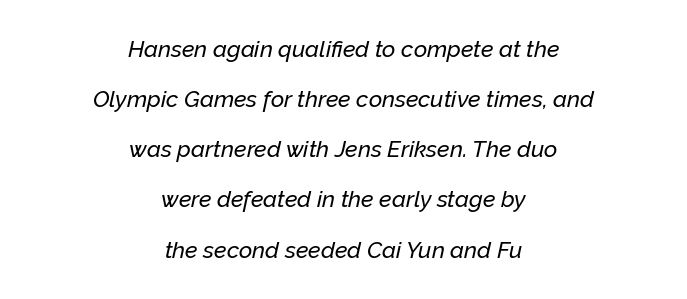
Q: Is the text italic (slanted)? A: Yes, it leans right by about 12 degrees.
Q: Is the text underlined? A: No.
Q: How is the paragraph aligned? A: Centered.
Q: Is the spacing between letters normal or unusually wide? A: Normal.
Q: Is the spacing between lines tight, normal or loose? A: Loose.
